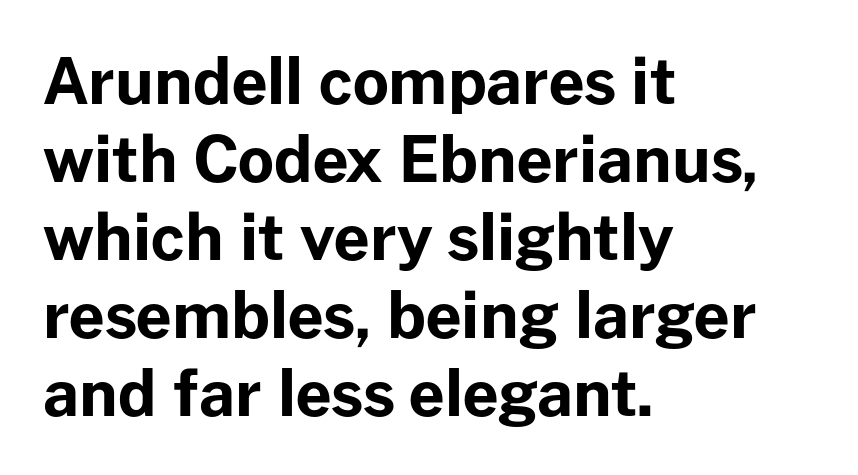
The paragraph shown leans on its left margin. The text was rendered using a sans face with plain stroke endings. The font is running at its bold setting. Vertical strokes here are truly vertical.
